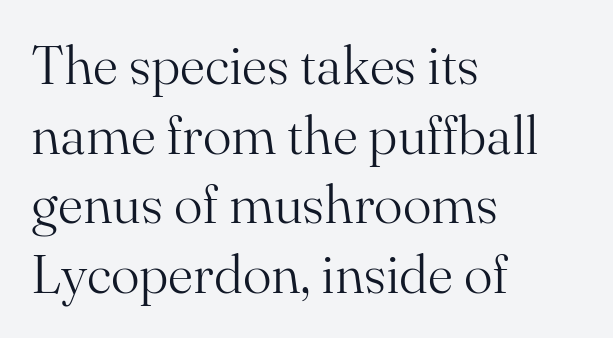
The image shows 54 px light serif type, upright; set left-aligned, normal line spacing (1.29x), normal letter spacing, not underlined; medium stroke contrast and a small x-height.
